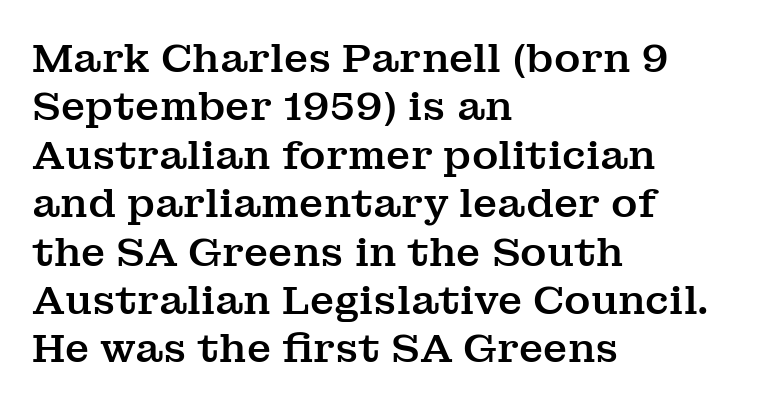
The image shows 40 px serif type, upright; set left-aligned, line spacing 1.21x, normal letter spacing, not underlined; medium stroke contrast and a medium x-height.
